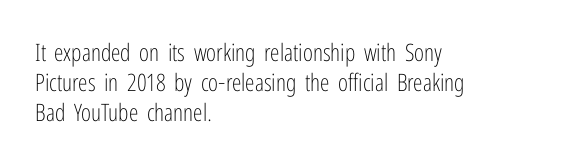
{"italic": "no", "bold": "no", "underline": "no", "align": "left", "line_spacing": "normal", "line_spacing_ratio": 1.25, "letter_spacing": "normal", "letter_spacing_em": 0.0, "glyph_px": 24}
